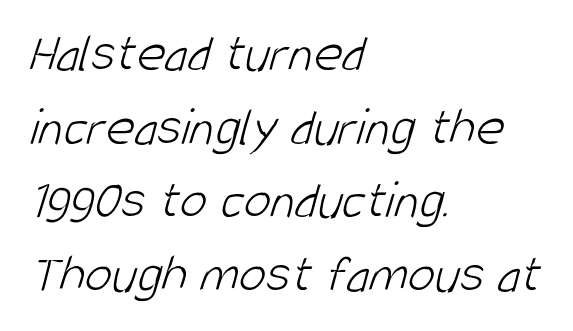
{"serif": "no", "bold": "no", "weight": "light", "width": "condensed", "stroke_contrast": "low", "x_height": "large", "monospaced": "no", "underline": "no", "align": "left", "line_spacing": "normal", "line_spacing_ratio": 1.34, "letter_spacing": "normal", "letter_spacing_em": 0.0, "glyph_px": 55}
